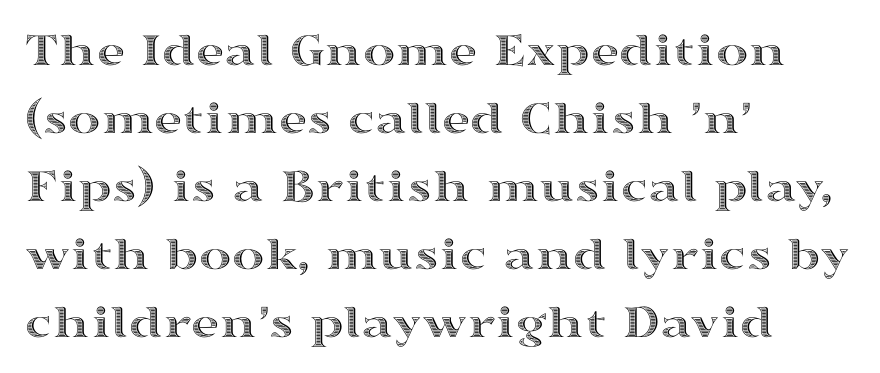
{"italic": "no", "width": "wide", "x_height": "medium", "monospaced": "no", "underline": "no", "align": "left", "line_spacing": "normal", "line_spacing_ratio": 1.39, "letter_spacing": "normal", "letter_spacing_em": 0.0, "glyph_px": 49}
